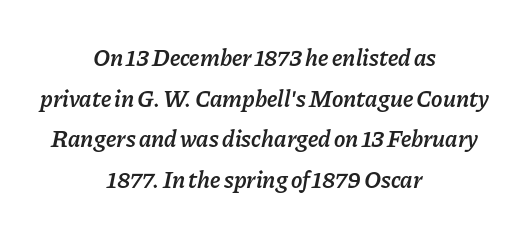
{"italic": "yes", "lean": "right", "slant_degrees": 11, "bold": "semi", "underline": "no", "align": "center", "line_spacing": "normal", "line_spacing_ratio": 1.69, "letter_spacing": "normal", "letter_spacing_em": 0.0, "glyph_px": 24}
